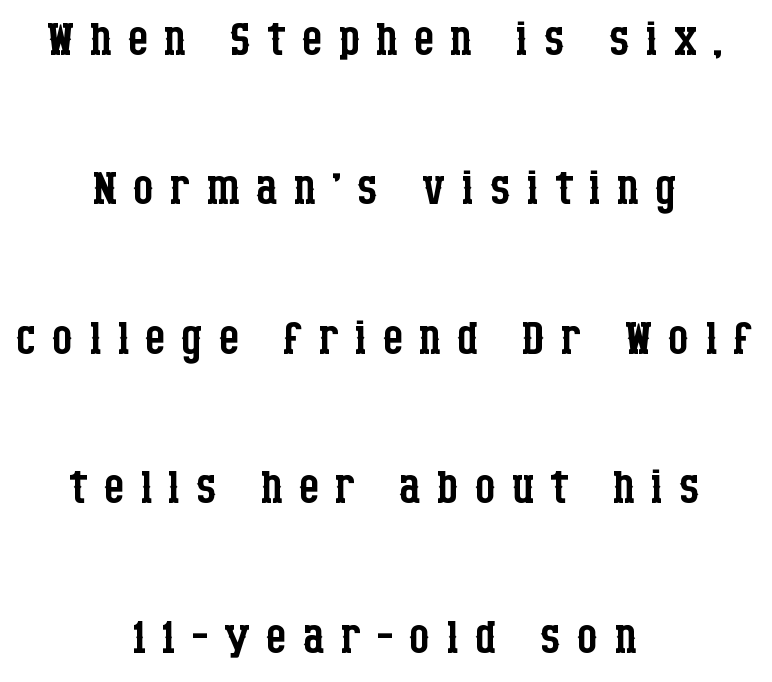
Does the copy run flush right? No — it is centered line by line. This is serif lettering, the kind often seen in printed books. Tracking value appears strongly positive — letters spread wide. Posture: upright roman. Summary of weight: not heavy and not bold. The letters advance in unequal steps, a hallmark of proportional type.
